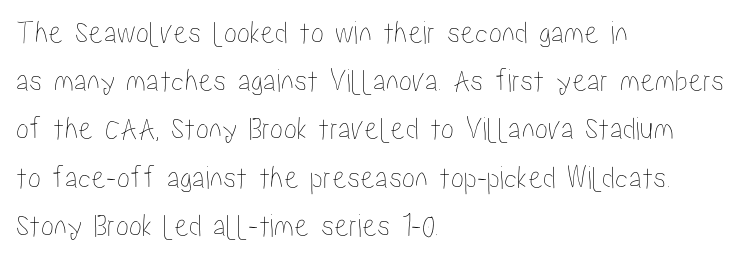
Q: Is the text italic (slanted)? A: No, it is upright.
Q: Is the text underlined? A: No.
Q: How is the paragraph aligned? A: Left-aligned.
Q: Is the spacing between letters normal or unusually wide? A: Normal.
Q: Is the spacing between lines tight, normal or loose? A: Normal.
Q: Width (condensed, normal, or wide)? A: Condensed.
Q: Stroke contrast? A: Low.
Q: x-height? A: Medium.
Q: Monospaced? A: No.
